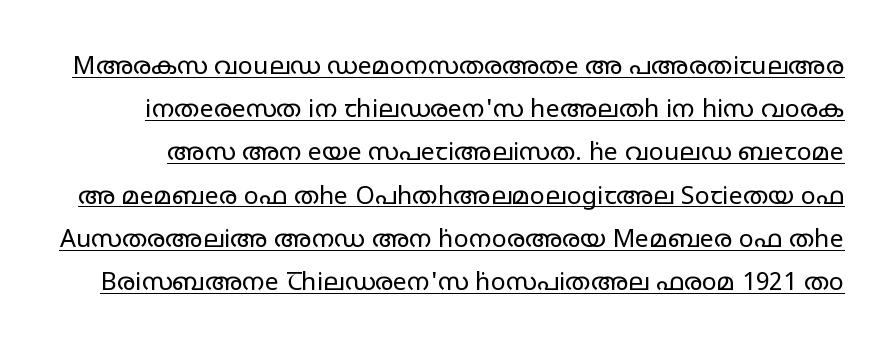
The type is set solid horizontally, with unmodified tracking. Ink coverage per letter is moderate at most. The specimen reads as upright at a glance. Students, observe the line beneath the letters — that is underlining.
